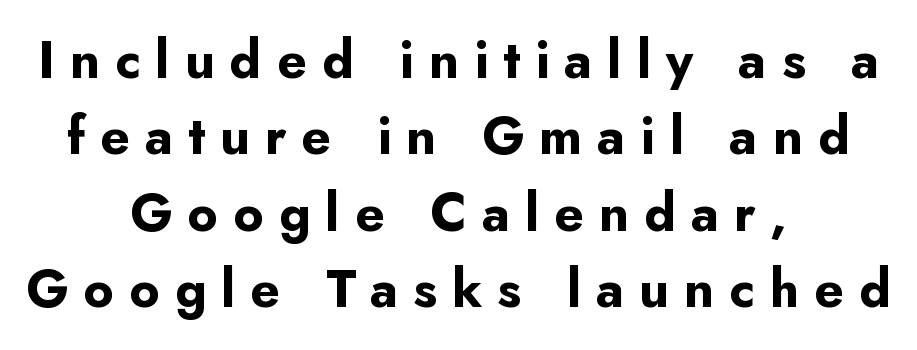
Q: Is the text bold? A: Yes.
Q: Is the text italic (slanted)? A: No, it is upright.
Q: Is the typeface a serif or a sans-serif typeface? A: Sans-serif.
Q: Is the text underlined? A: No.
Q: How is the paragraph aligned? A: Centered.
Q: Is the spacing between letters normal or unusually wide? A: Unusually wide.
Q: Is the spacing between lines tight, normal or loose? A: Normal.
Q: Width (condensed, normal, or wide)? A: Normal.
Q: Stroke contrast? A: Low.
Q: x-height? A: Small.
Q: Monospaced? A: No.
